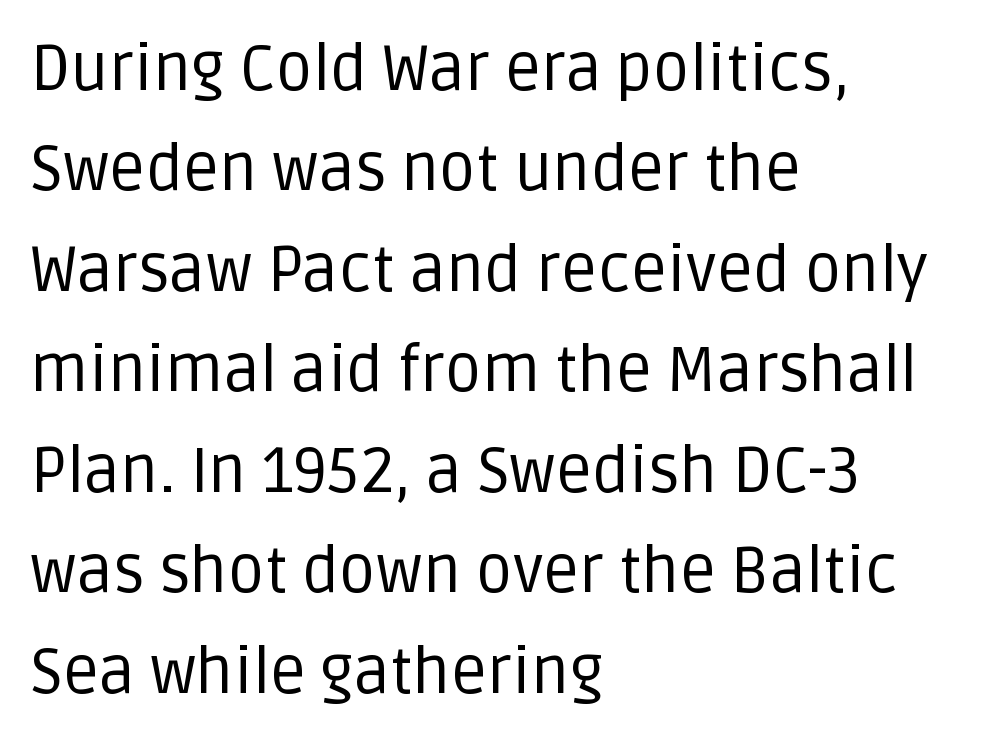
Q: Is the text bold? A: No.
Q: Is the text italic (slanted)? A: No, it is upright.
Q: Is the typeface a serif or a sans-serif typeface? A: Sans-serif.
Q: Is the text underlined? A: No.
Q: How is the paragraph aligned? A: Left-aligned.
Q: Is the spacing between letters normal or unusually wide? A: Normal.
Q: Is the spacing between lines tight, normal or loose? A: Normal.
Q: Width (condensed, normal, or wide)? A: Normal.
Q: Stroke contrast? A: Low.
Q: x-height? A: Large.
Q: Monospaced? A: No.
